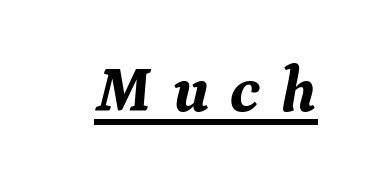
The image shows 65 px bold serif type, italic (leaning right); set unusually wide letter spacing (+0.31 em), underlined; medium stroke contrast and a medium x-height.
